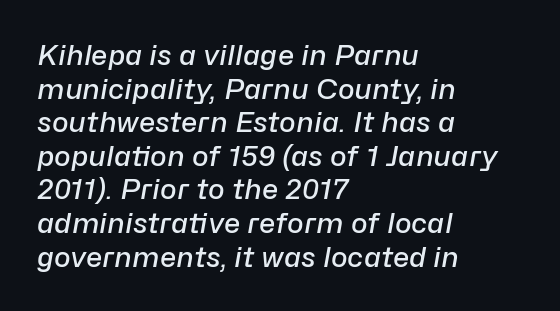
Unmarked baselines from the first word to the last. These lines are set flush left with a ragged right edge. The glyphs look as if they've been sheared to an angle. Firm but not heavy-handed strokes: this text is semibold. Here the glyphs are tracked normally, forming tight word shapes. A typesetter would call this proportional, since set widths differ per character.
